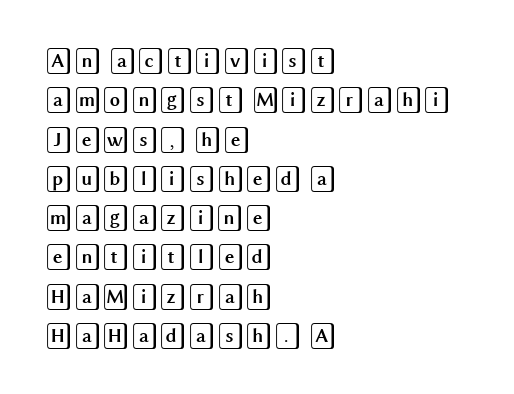
Q: Is the text italic (slanted)? A: No, it is upright.
Q: Is the text underlined? A: No.
Q: How is the paragraph aligned? A: Left-aligned.
Q: Is the spacing between letters normal or unusually wide? A: Normal.
Q: Is the spacing between lines tight, normal or loose? A: Normal.
